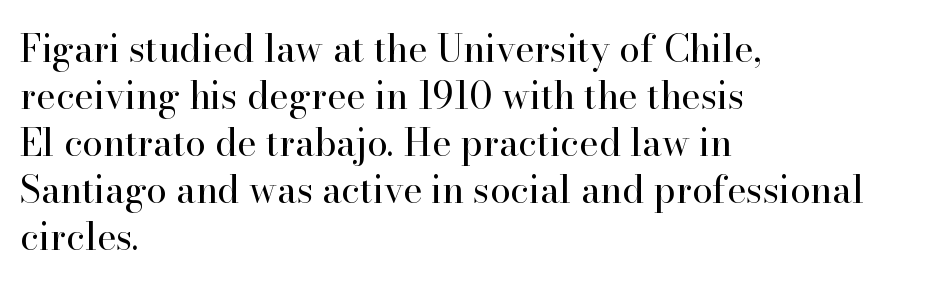
The image shows 37 px regular-weight serif type, upright; set left-aligned, normal line spacing (1.27x), normal letter spacing, not underlined; high stroke contrast and a small x-height.
